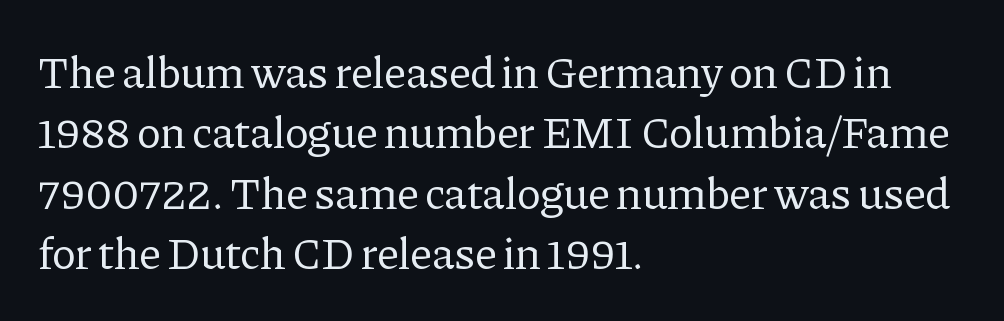
Weight: not bold — regular or lighter. A bare baseline throughout the passage. Posture: straight, roman, zero tilt. The designer left line spacing at the default.
